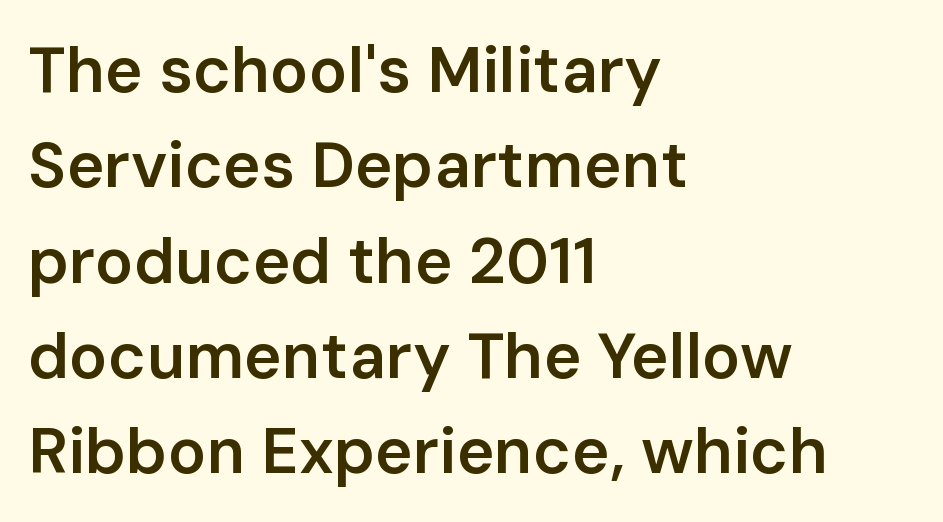
The image shows 64 px semibold sans-serif type, upright; set left-aligned, normal line spacing (1.49x), normal letter spacing, not underlined; low stroke contrast and a medium x-height.
